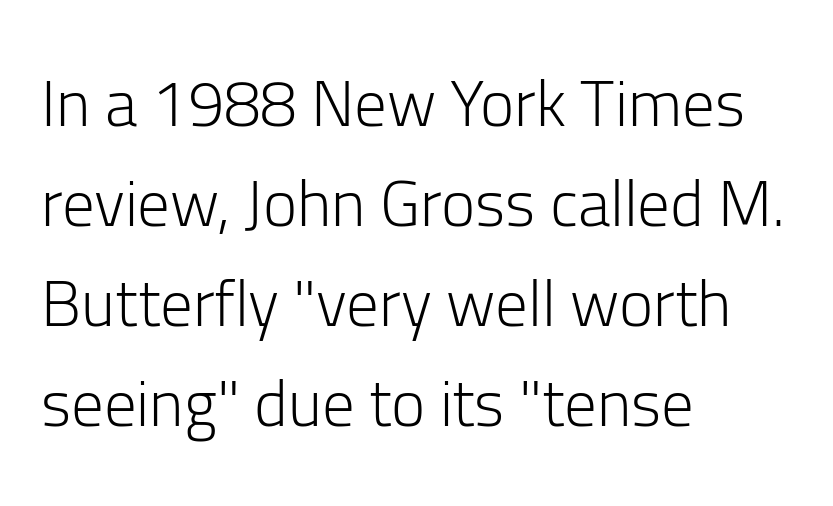
{"serif": "no", "italic": "no", "bold": "no", "weight": "light", "width": "normal", "stroke_contrast": "low", "x_height": "medium", "monospaced": "no", "underline": "no", "align": "left", "line_spacing": "normal", "line_spacing_ratio": 1.54, "letter_spacing": "normal", "letter_spacing_em": 0.0, "glyph_px": 65}
